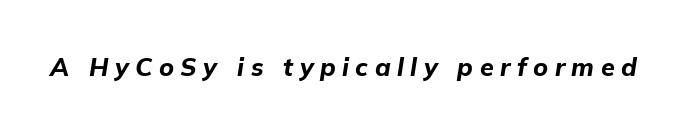
The image shows 25 px bold type, italic (leaning right); set unusually wide letter spacing (+0.26 em), not underlined.
